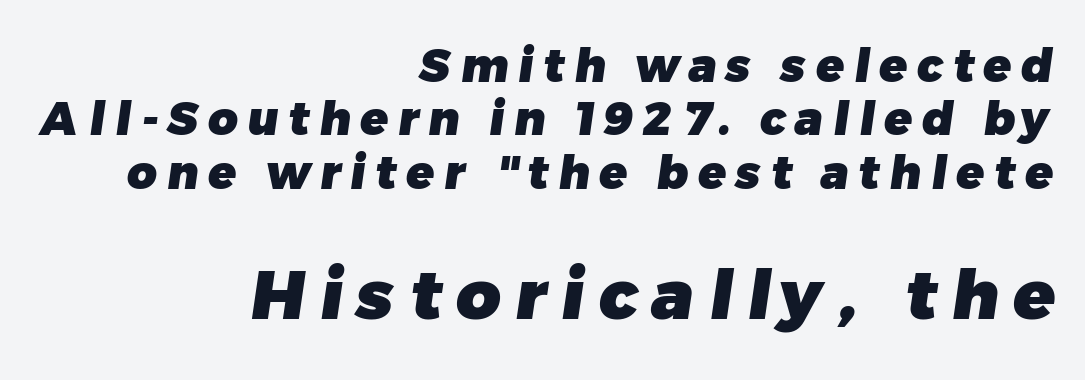
Short and long lines alike share a common ending point at right. Summary of weight: heavy, a full bold. Of the two passages, the one underneath uses the larger point size. Proportional: the letters do not fall into vertical columns.
